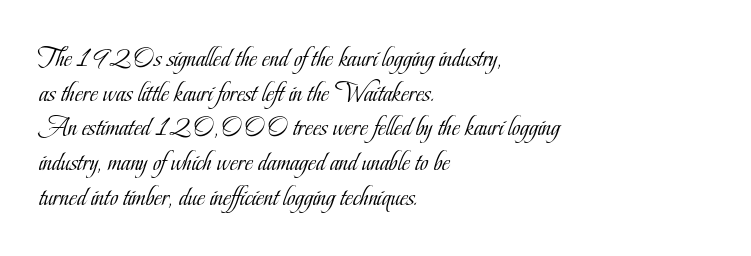
Q: Is the text bold? A: No.
Q: Is the text italic (slanted)? A: Yes.
Q: Is the typeface a serif or a sans-serif typeface? A: Serif.
Q: Is the text underlined? A: No.
Q: How is the paragraph aligned? A: Left-aligned.
Q: Is the spacing between letters normal or unusually wide? A: Normal.
Q: Width (condensed, normal, or wide)? A: Condensed.
Q: Stroke contrast? A: Low.
Q: x-height? A: Small.
Q: Monospaced? A: No.
